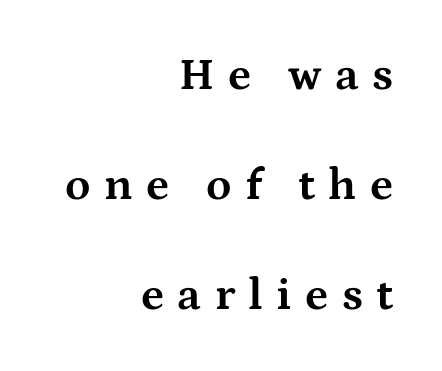
{"serif": "yes", "italic": "no", "bold": "yes", "weight": "bold", "width": "wide", "stroke_contrast": "medium", "x_height": "medium", "monospaced": "no", "underline": "no", "align": "right", "line_spacing": "loose", "line_spacing_ratio": 2.39, "letter_spacing": "wide", "letter_spacing_em": 0.29, "glyph_px": 46}
